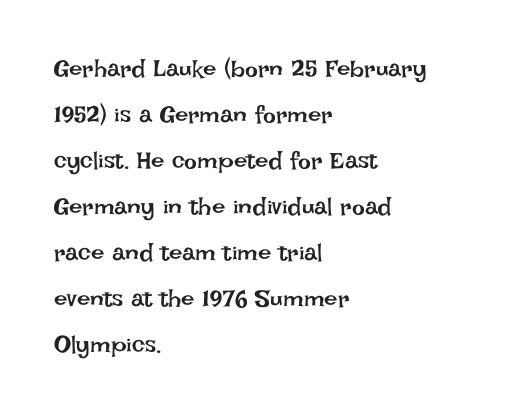
Q: Is the text bold? A: No.
Q: Is the text italic (slanted)? A: No, it is upright.
Q: Is the text underlined? A: No.
Q: How is the paragraph aligned? A: Left-aligned.
Q: Is the spacing between letters normal or unusually wide? A: Normal.
Q: Is the spacing between lines tight, normal or loose? A: Loose.
